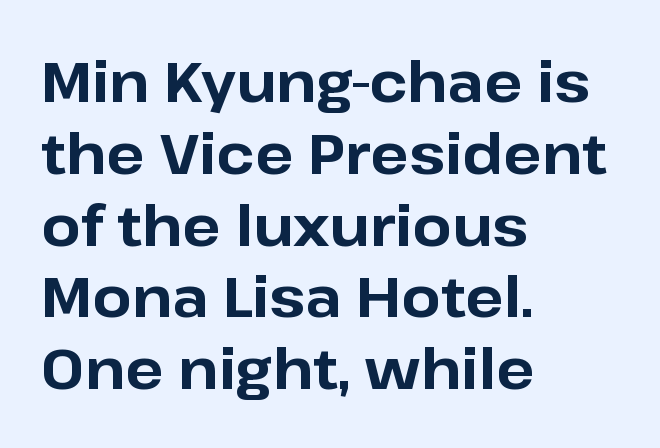
{"serif": "no", "italic": "no", "bold": "yes", "weight": "bold", "width": "normal", "stroke_contrast": "low", "x_height": "medium", "monospaced": "no", "underline": "no", "align": "left", "line_spacing": "normal", "line_spacing_ratio": 1.26, "letter_spacing": "normal", "letter_spacing_em": 0.0, "glyph_px": 57}
